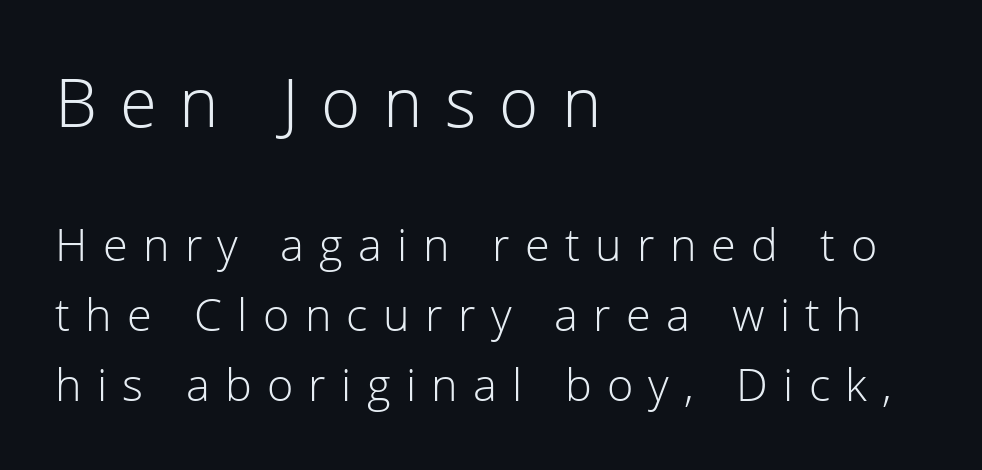
The image shows 67 px light sans-serif type, upright; set left-aligned, normal line spacing (1.55x), unusually wide letter spacing (+0.34 em), not underlined; the first (top) block is 1.49x larger; low stroke contrast and a medium x-height.
